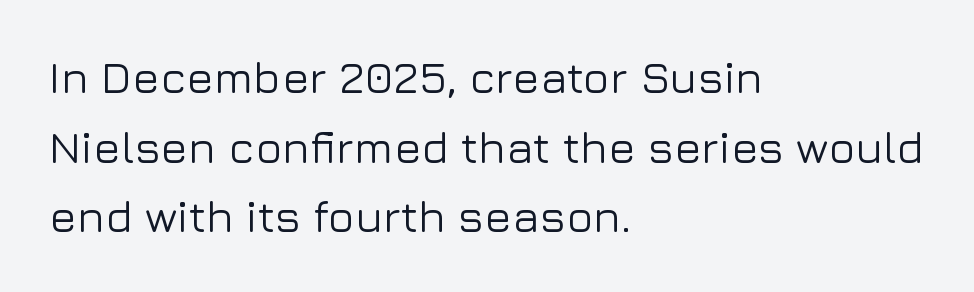
{"serif": "no", "italic": "no", "width": "normal", "stroke_contrast": "low", "x_height": "medium", "monospaced": "no", "underline": "no", "align": "left", "line_spacing": "normal", "line_spacing_ratio": 1.55, "letter_spacing": "normal", "letter_spacing_em": 0.0, "glyph_px": 45}
